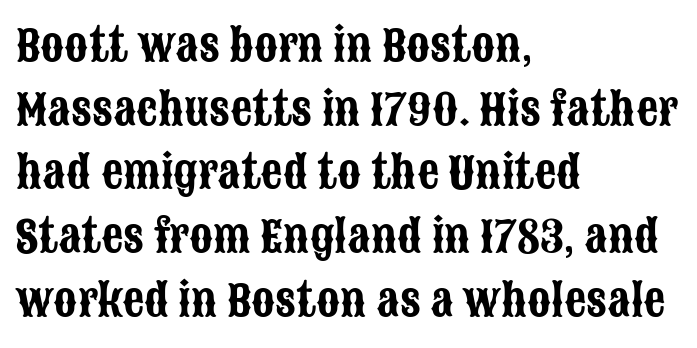
The image shows 43 px condensed sans-serif type, upright; set left-aligned, normal line spacing (1.48x), normal letter spacing, not underlined; low stroke contrast and a large x-height.
